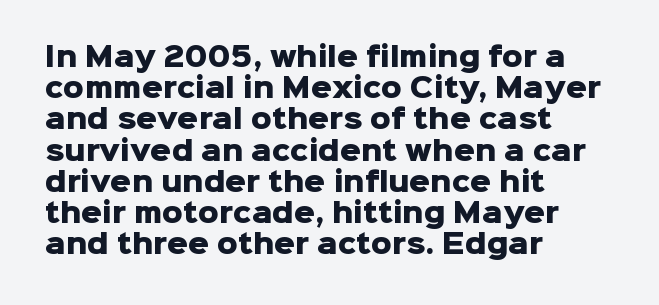
A typesetter would mark this as roman, not italic. The face used here is rendered with its standard letterfit. As a designer I'd log this as weight 700, bold. Underlining? Definitely not there. The text block is weighted toward the left margin, trailing off unevenly rightward.
